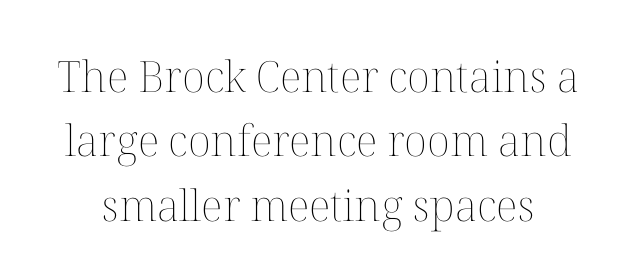
Q: Is the text bold? A: No.
Q: Is the text italic (slanted)? A: No, it is upright.
Q: Is the text underlined? A: No.
Q: Is the spacing between letters normal or unusually wide? A: Normal.
Q: Is the spacing between lines tight, normal or loose? A: Normal.
Q: Width (condensed, normal, or wide)? A: Normal.
Q: Stroke contrast? A: Medium.
Q: x-height? A: Medium.
Q: Monospaced? A: No.
